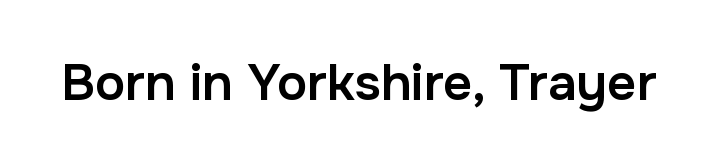
The image shows 51 px semibold sans-serif type, upright; set normal letter spacing, not underlined; low stroke contrast and a medium x-height.
